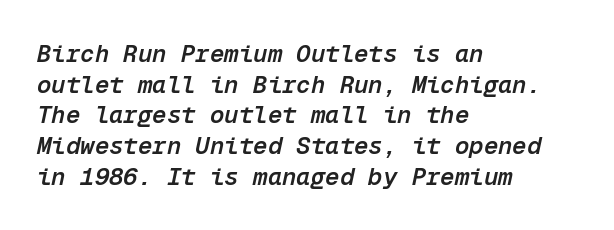
Q: Is the text bold? A: Semi-bold.
Q: Is the text italic (slanted)? A: Yes, it leans right by about 12 degrees.
Q: Is the text underlined? A: No.
Q: How is the paragraph aligned? A: Left-aligned.
Q: Is the spacing between letters normal or unusually wide? A: Normal.
Q: Is the spacing between lines tight, normal or loose? A: Normal.
